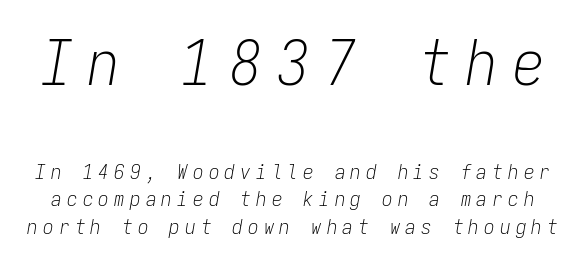
The image shows 63 px light, condensed type, italic (leaning right), monospaced; set normal line spacing (1.32x), unusually wide letter spacing (+0.25 em), not underlined; the first (top) block is 3.0x larger; low stroke contrast and a medium x-height.
